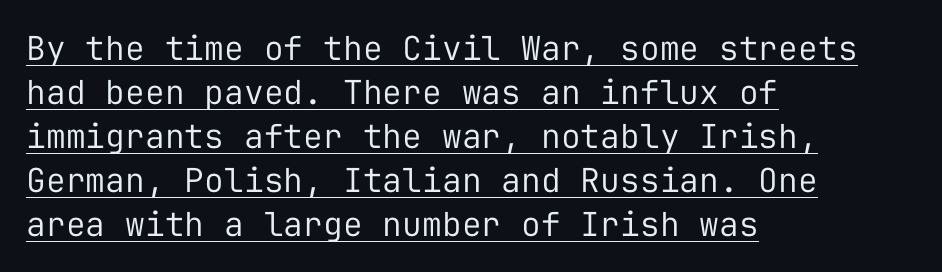
Ordinary non-slanted type is in use. Letter spacing: default. Do the characters align in a grid? Yes, the font is monospaced. The type family on display is of the sans-serif kind. The text block is weighted toward the left margin, trailing off unevenly rightward. Is there an underline? Yes — a line sits under the letters.
